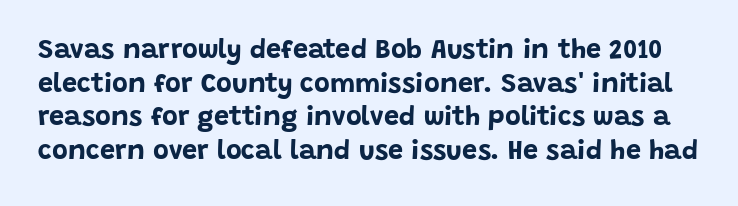
Q: Is the text bold? A: Yes.
Q: Is the text italic (slanted)? A: No, it is upright.
Q: Is the text underlined? A: No.
Q: Is the spacing between letters normal or unusually wide? A: Normal.
Q: Is the spacing between lines tight, normal or loose? A: Normal.
